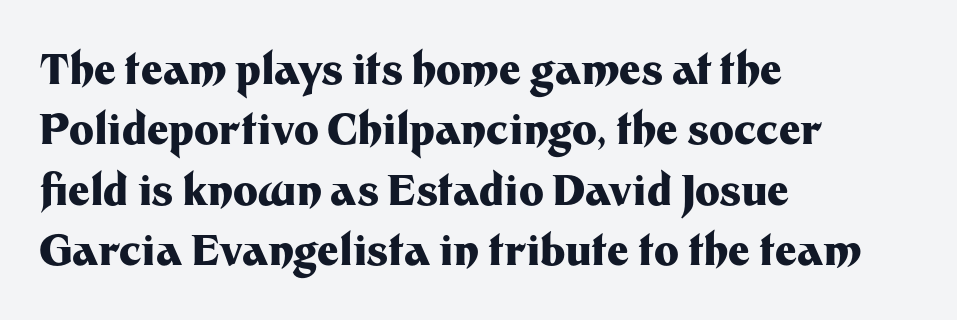
Q: Is the text bold? A: Yes.
Q: Is the text italic (slanted)? A: No, it is upright.
Q: Is the typeface a serif or a sans-serif typeface? A: Sans-serif.
Q: Is the text underlined? A: No.
Q: How is the paragraph aligned? A: Left-aligned.
Q: Is the spacing between letters normal or unusually wide? A: Normal.
Q: Is the spacing between lines tight, normal or loose? A: Normal.
Q: Width (condensed, normal, or wide)? A: Normal.
Q: Stroke contrast? A: Medium.
Q: x-height? A: Medium.
Q: Monospaced? A: No.
